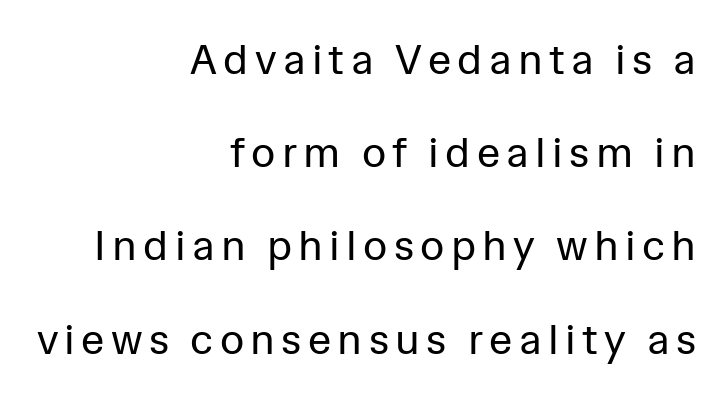
The image shows 42 px regular-weight sans-serif type, upright; set right-aligned, loose line spacing (2.22x), not underlined; low stroke contrast and a medium x-height.
